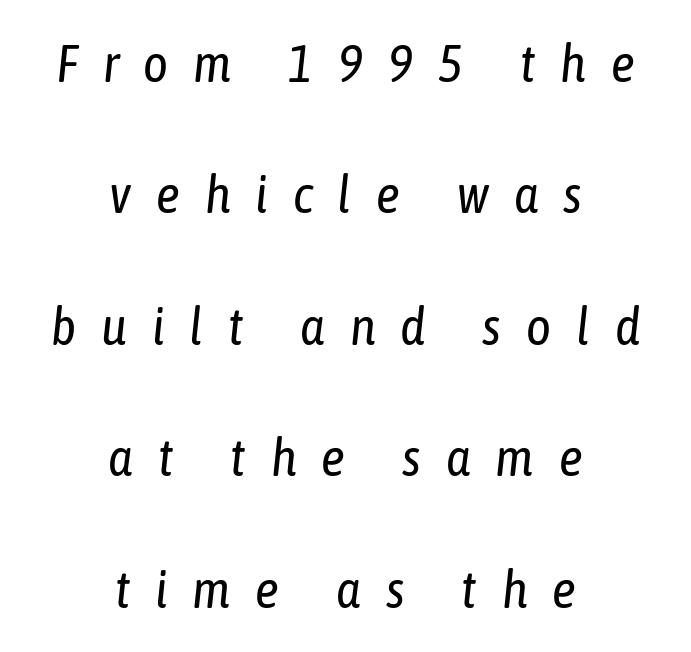
{"italic": "yes", "lean": "right", "slant_degrees": 6, "bold": "no", "weight": "regular", "width": "condensed", "stroke_contrast": "low", "x_height": "medium", "monospaced": "no", "underline": "no", "align": "center", "line_spacing": "loose", "line_spacing_ratio": 2.48, "letter_spacing": "wide", "letter_spacing_em": 0.47, "glyph_px": 53}
